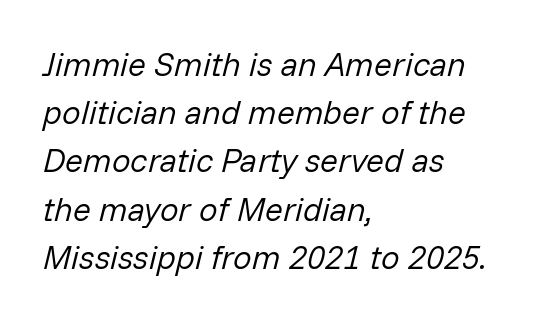
Horizontally, the lines are justified to the leading edge only. The axis of the letterforms is tilted away from vertical. Regular leading. The passage shown is typed in a proportional face where columns would drift. Letters have the restrained weight of plain body copy at most.
